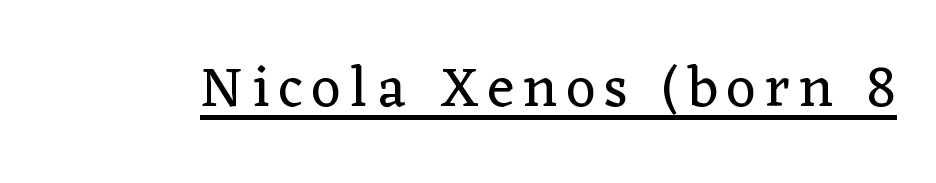
The image shows 57 px regular-weight serif type, upright; set underlined; low stroke contrast and a medium x-height.
